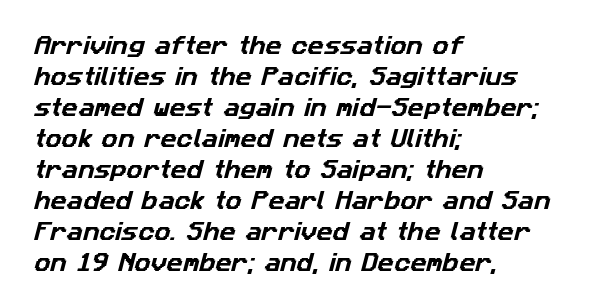
The image shows 20 px text type; set left-aligned, normal line spacing (1.55x), normal letter spacing, not underlined.
